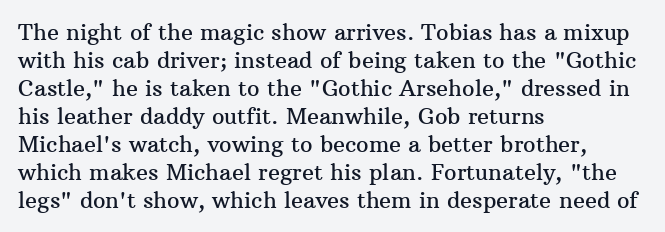
{"italic": "no", "underline": "no", "align": "left", "line_spacing": "normal", "line_spacing_ratio": 1.27, "letter_spacing": "normal", "letter_spacing_em": 0.0, "glyph_px": 22}
